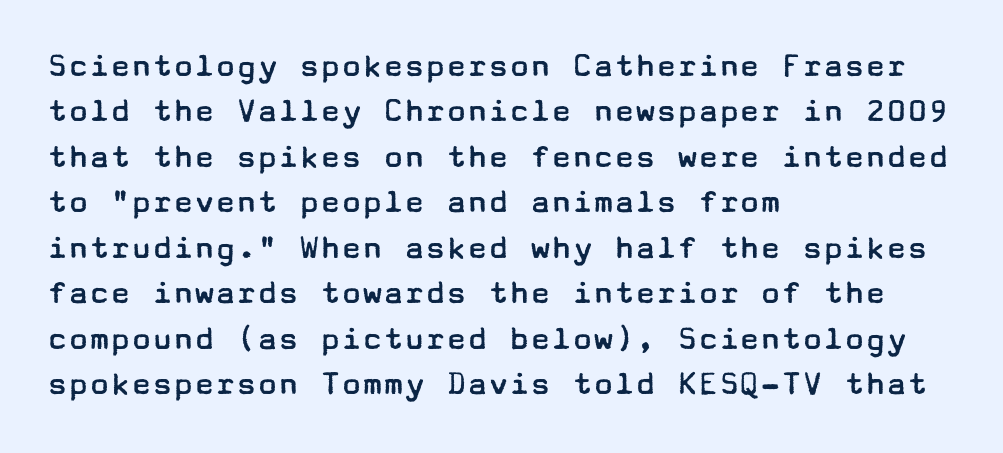
The image shows 35 px regular-weight, wide sans-serif type, upright; set left-aligned, normal line spacing (1.3x), normal letter spacing, not underlined; low stroke contrast and a medium x-height.
